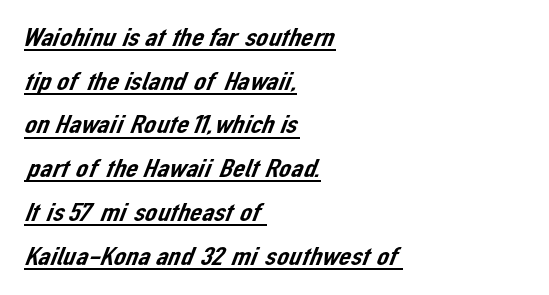
If you measured baseline to baseline, you'd find a middling distance. These lines are set flush left with a ragged right edge. Every word sits above its own underline. Standard letterfit; no display-style spreading of the glyphs.
